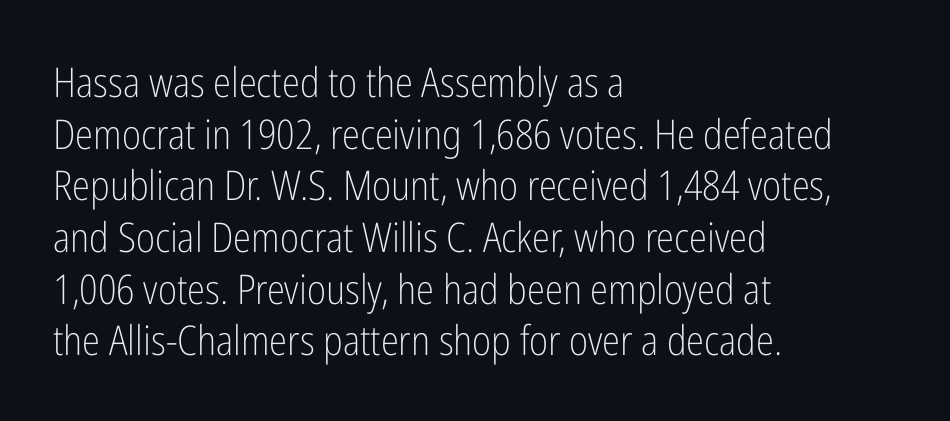
The image shows 41 px light, condensed sans-serif type, upright; set left-aligned, normal line spacing (1.26x), normal letter spacing, not underlined; low stroke contrast and a medium x-height.
